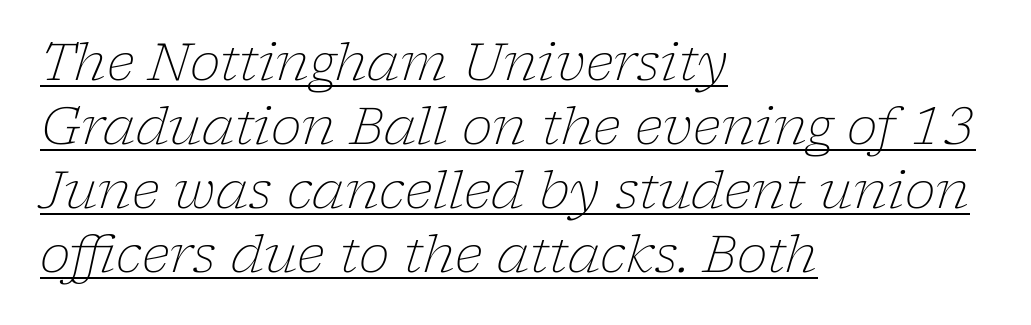
The image shows 52 px light serif type, italic (leaning right); set left-aligned, line spacing 1.23x, normal letter spacing, underlined; low stroke contrast and a medium x-height.
